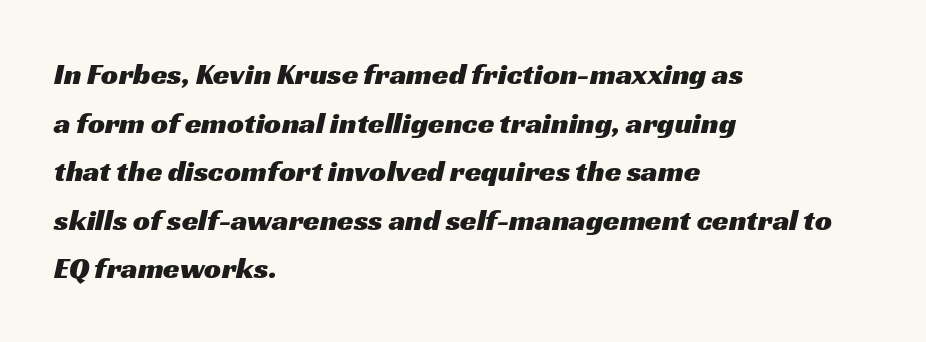
Q: Is the typeface a serif or a sans-serif typeface? A: Sans-serif.
Q: Is the text underlined? A: No.
Q: How is the paragraph aligned? A: Left-aligned.
Q: Is the spacing between letters normal or unusually wide? A: Normal.
Q: Is the spacing between lines tight, normal or loose? A: Normal.
Q: Width (condensed, normal, or wide)? A: Wide.
Q: Stroke contrast? A: Medium.
Q: x-height? A: Medium.
Q: Monospaced? A: No.
